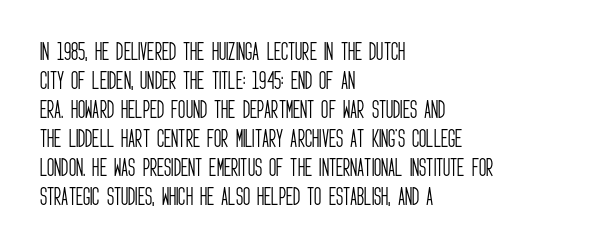
Beneath every word, the page is bare. Stems here are at most as thick as an everyday book face. When letters stand straight like this, we call the style roman or upright. This rendering leaves character spacing at its baseline value. The rendering uses a moderate line-height, typical for paragraphs.
